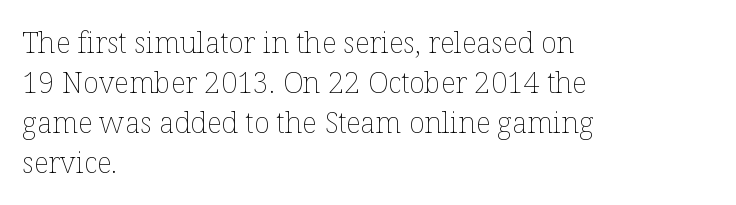
The image shows 29 px thin type, upright; set left-aligned, normal line spacing (1.38x), normal letter spacing, not underlined; low stroke contrast and a medium x-height.
